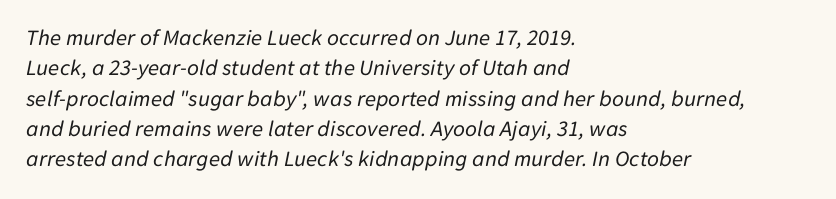
Q: Is the text bold? A: No.
Q: Is the text italic (slanted)? A: Yes, it leans right by about 11 degrees.
Q: Is the text underlined? A: No.
Q: How is the paragraph aligned? A: Left-aligned.
Q: Is the spacing between letters normal or unusually wide? A: Normal.
Q: Is the spacing between lines tight, normal or loose? A: Normal.
